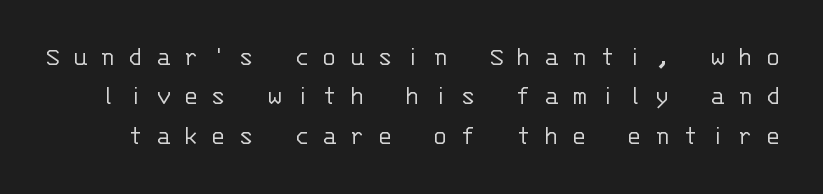
{"serif": "no", "italic": "no", "bold": "no", "weight": "light", "width": "normal", "stroke_contrast": "low", "x_height": "large", "monospaced": "yes", "underline": "no", "line_spacing": "normal", "line_spacing_ratio": 1.41, "letter_spacing": "wide", "letter_spacing_em": 0.45, "glyph_px": 28}
